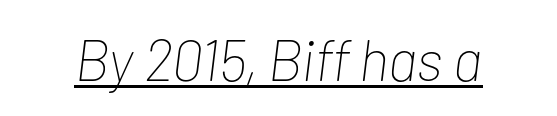
The image shows 58 px thin, condensed type, italic (leaning right); set normal letter spacing, underlined; low stroke contrast and a medium x-height.
